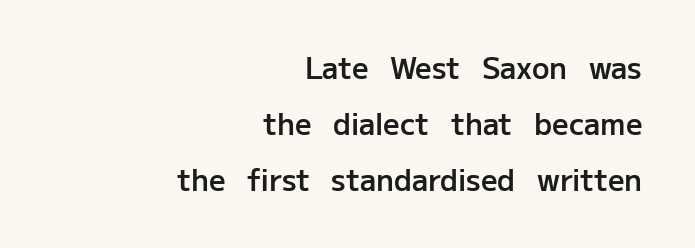
{"serif": "no", "italic": "no", "bold": "semi", "weight": "semibold", "width": "normal", "stroke_contrast": "low", "x_height": "medium", "monospaced": "no", "underline": "no", "align": "right", "line_spacing": "loose", "line_spacing_ratio": 1.93, "letter_spacing": "normal", "letter_spacing_em": 0.0, "glyph_px": 29}
